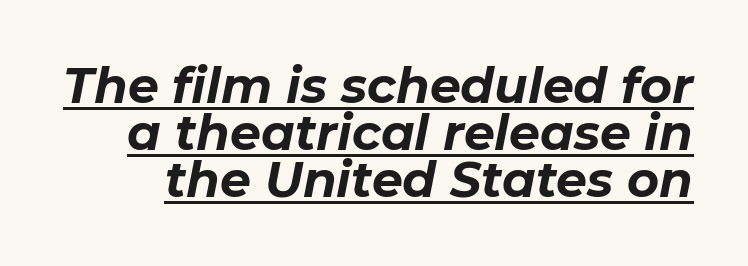
The image shows 49 px bold type, italic (leaning right); set tight line spacing (0.96x), normal letter spacing, underlined; low stroke contrast and a medium x-height.
